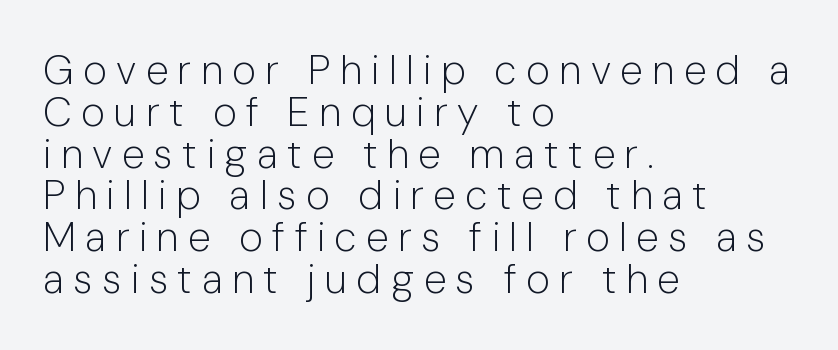
Q: Is the text bold? A: No.
Q: Is the text italic (slanted)? A: No, it is upright.
Q: Is the typeface a serif or a sans-serif typeface? A: Sans-serif.
Q: Is the text underlined? A: No.
Q: How is the paragraph aligned? A: Left-aligned.
Q: Is the spacing between letters normal or unusually wide? A: Unusually wide.
Q: Is the spacing between lines tight, normal or loose? A: Tight.
Q: Width (condensed, normal, or wide)? A: Normal.
Q: Stroke contrast? A: Low.
Q: x-height? A: Medium.
Q: Monospaced? A: No.
